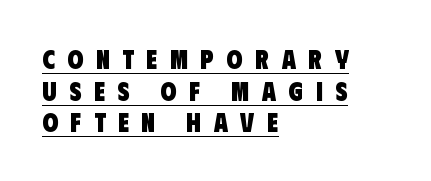
The image shows 26 px bold type; set left-aligned, line spacing 1.22x, unusually wide letter spacing (+0.48 em), underlined.
